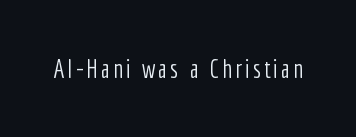
{"italic": "no", "bold": "no", "underline": "no", "glyph_px": 26}
